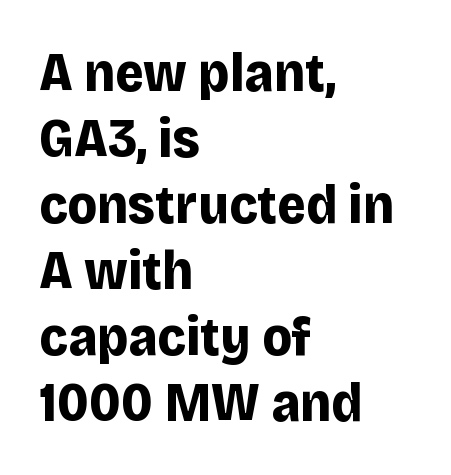
{"serif": "no", "italic": "no", "bold": "yes", "weight": "bold", "width": "normal", "stroke_contrast": "low", "x_height": "large", "monospaced": "no", "underline": "no", "align": "left", "line_spacing_ratio": 1.2, "letter_spacing": "normal", "letter_spacing_em": 0.0, "glyph_px": 55}
